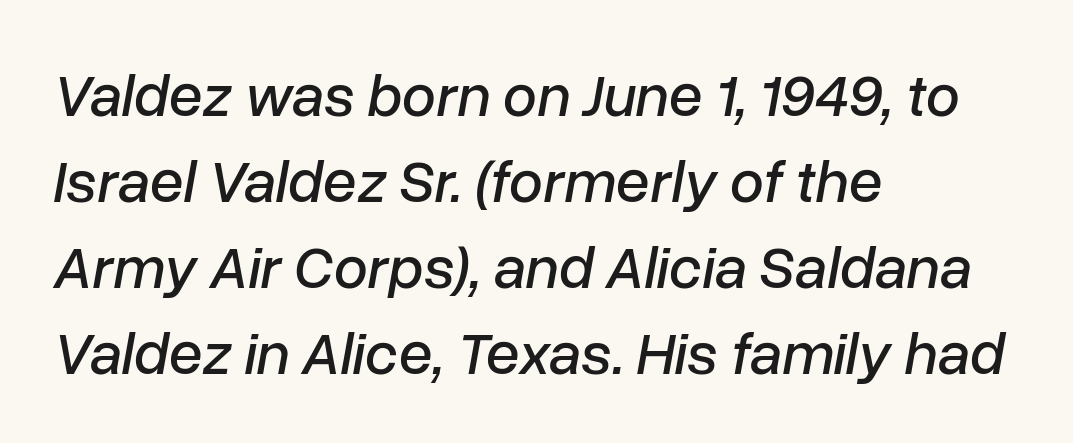
{"italic": "yes", "lean": "right", "slant_degrees": 10, "width": "normal", "stroke_contrast": "low", "x_height": "medium", "monospaced": "no", "underline": "no", "align": "left", "line_spacing": "normal", "line_spacing_ratio": 1.41, "letter_spacing": "normal", "letter_spacing_em": 0.0, "glyph_px": 61}
